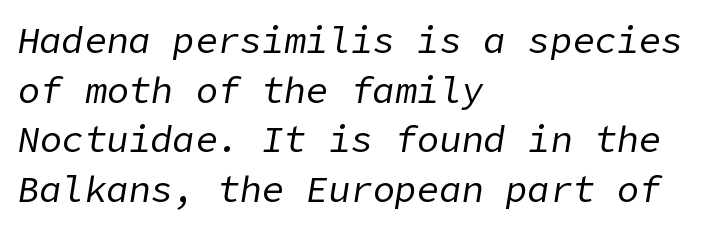
The glyphs look as if they've been sheared to an angle. Successive baselines arrive at the customary interval. The passage is arranged the way most books set body copy — flush left. Only glyphs here, with clear space below each row. Letter spacing: default.
